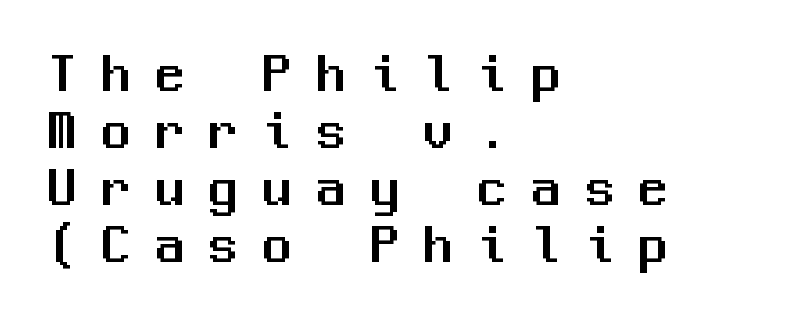
The image shows 56 px sans-serif type, upright, monospaced; set left-aligned, tight line spacing (1.02x), unusually wide letter spacing (+0.46 em), not underlined; medium stroke contrast and a medium x-height.
